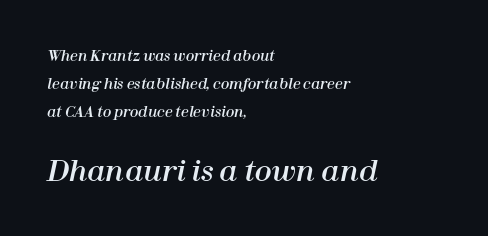
{"italic": "yes", "lean": "right", "slant_degrees": 12, "width": "normal", "stroke_contrast": "high", "x_height": "medium", "monospaced": "no", "underline": "no", "align": "left", "line_spacing": "loose", "line_spacing_ratio": 1.99, "letter_spacing": "normal", "letter_spacing_em": 0.0, "larger_block": "second", "size_ratio": 2.0, "glyph_px": 28}
